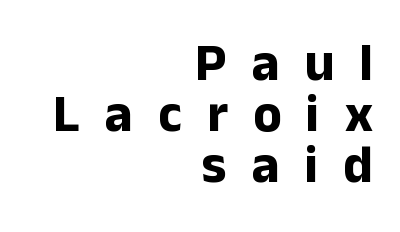
The image shows 53 px bold sans-serif type, upright; set right-aligned, tight line spacing (0.96x), unusually wide letter spacing (+0.47 em), not underlined; low stroke contrast and a medium x-height.
